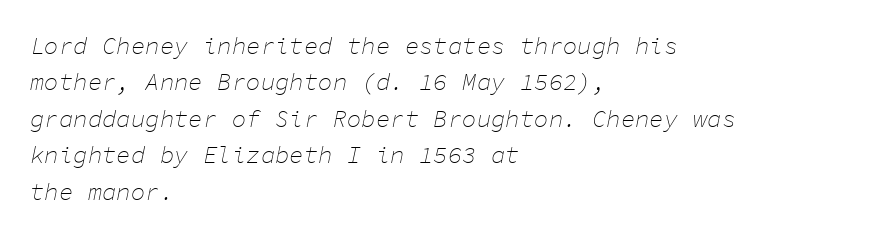
{"italic": "yes", "lean": "right", "slant_degrees": 11, "bold": "no", "underline": "no", "align": "left", "line_spacing": "normal", "line_spacing_ratio": 1.52, "letter_spacing": "normal", "letter_spacing_em": 0.0, "glyph_px": 24}
